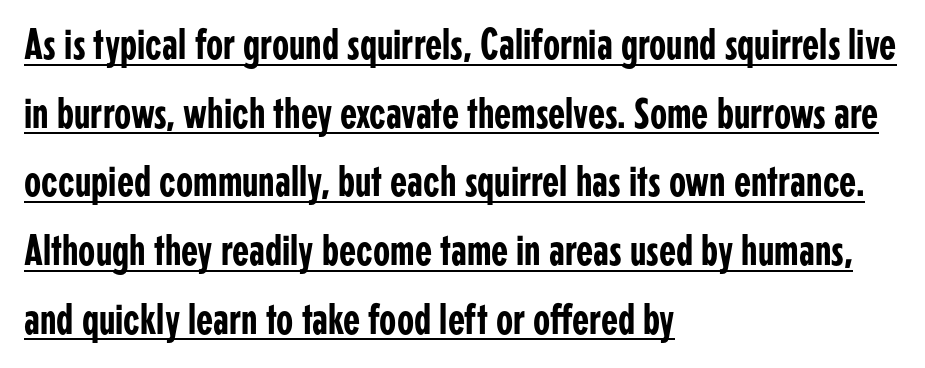
The image shows 44 px condensed sans-serif type, upright; set left-aligned, normal line spacing (1.56x), normal letter spacing, underlined; low stroke contrast and a medium x-height.
